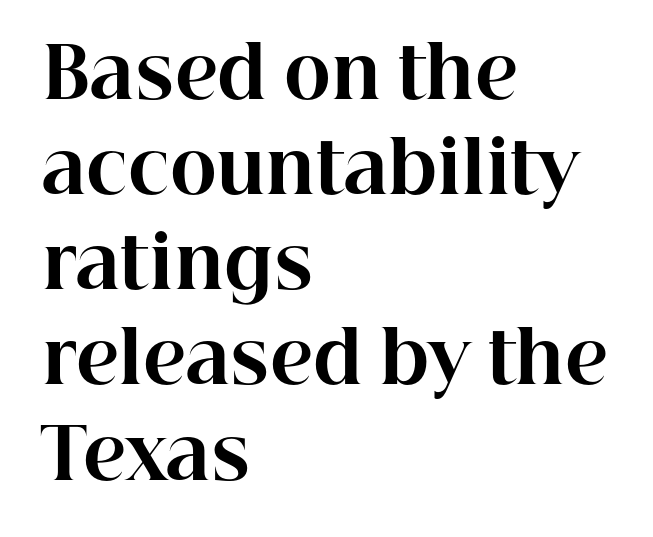
{"serif": "yes", "italic": "no", "bold": "yes", "weight": "bold", "width": "normal", "stroke_contrast": "high", "x_height": "medium", "monospaced": "no", "underline": "no", "align": "left", "line_spacing": "normal", "line_spacing_ratio": 1.34, "letter_spacing": "normal", "letter_spacing_em": 0.0, "glyph_px": 71}
